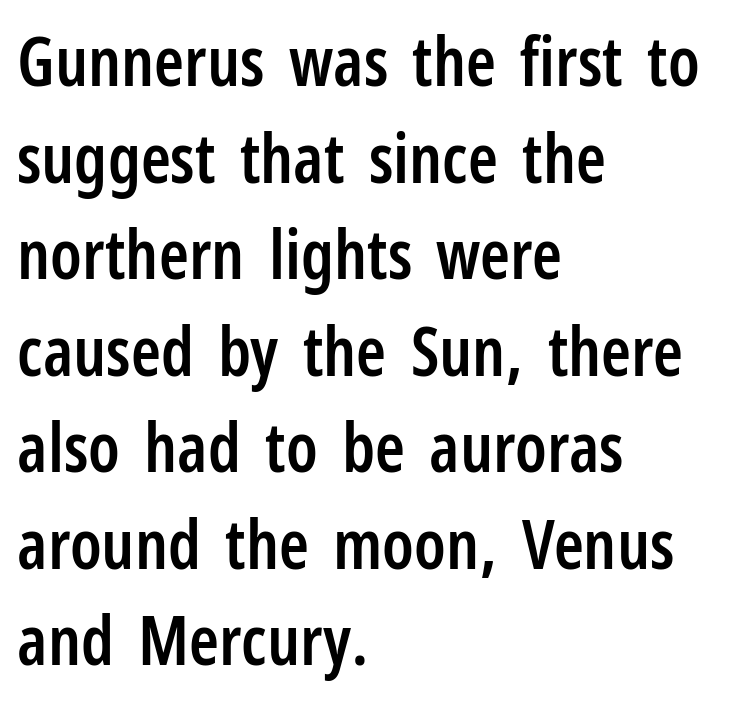
The image shows 68 px semibold, condensed sans-serif type, upright; set left-aligned, normal line spacing (1.42x), normal letter spacing, not underlined; low stroke contrast and a medium x-height.
